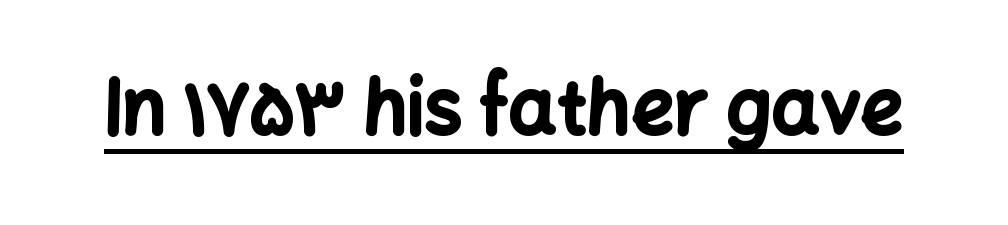
Q: Is the text bold? A: Yes.
Q: Is the text italic (slanted)? A: No, it is upright.
Q: Is the typeface a serif or a sans-serif typeface? A: Sans-serif.
Q: Is the text underlined? A: Yes.
Q: Is the spacing between letters normal or unusually wide? A: Normal.
Q: Width (condensed, normal, or wide)? A: Normal.
Q: Stroke contrast? A: Low.
Q: x-height? A: Medium.
Q: Monospaced? A: No.
